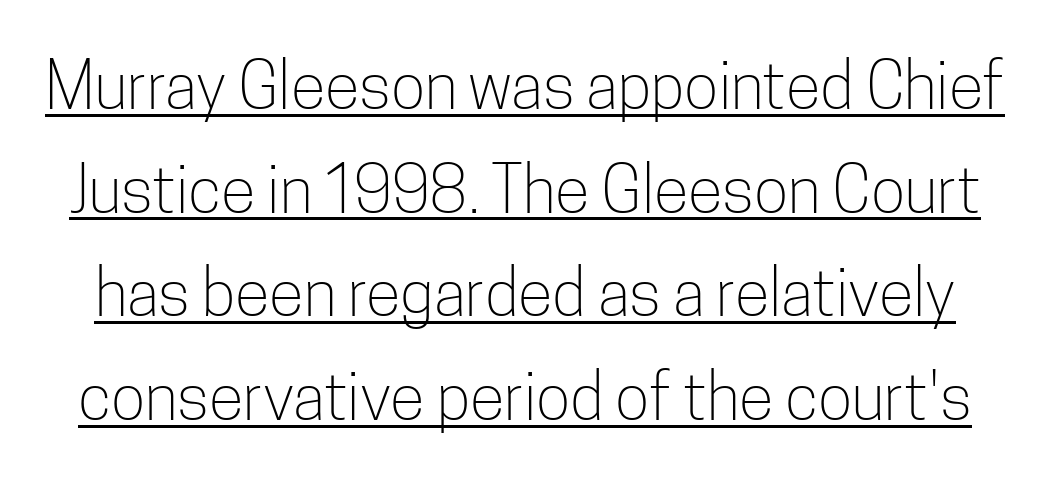
{"serif": "no", "italic": "no", "bold": "no", "weight": "light", "width": "condensed", "stroke_contrast": "low", "x_height": "medium", "monospaced": "no", "underline": "yes", "line_spacing": "normal", "line_spacing_ratio": 1.62, "letter_spacing": "normal", "letter_spacing_em": 0.0, "glyph_px": 64}
